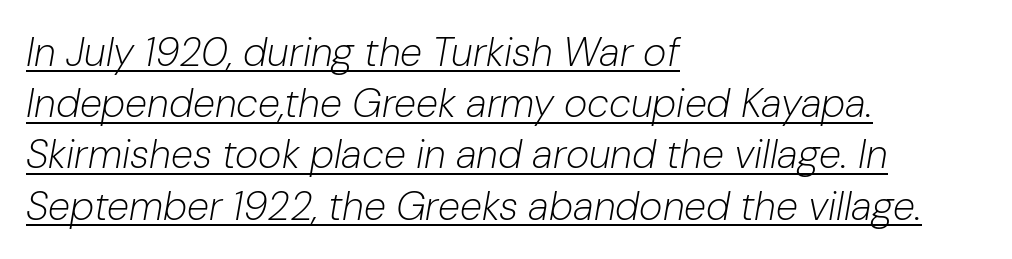
The typesetting does not lean heavy: it is not bold. The specimen includes a rule beneath the text block's lines. These lines stack with their left ends in a neat column. This rendering leaves character spacing at its baseline value.
